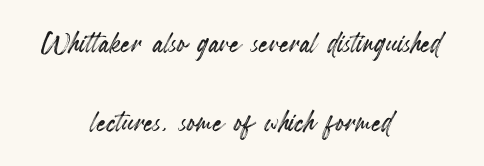
Q: Is the text italic (slanted)? A: Yes.
Q: Is the text underlined? A: No.
Q: How is the paragraph aligned? A: Centered.
Q: Is the spacing between letters normal or unusually wide? A: Normal.
Q: Is the spacing between lines tight, normal or loose? A: Loose.
Q: Width (condensed, normal, or wide)? A: Condensed.
Q: x-height? A: Small.
Q: Monospaced? A: No.
